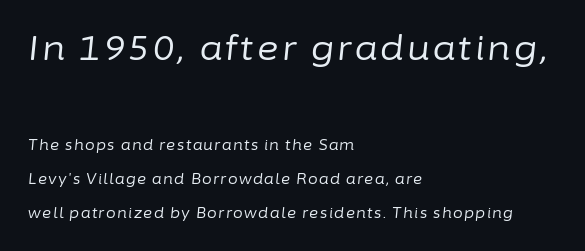
Anything drawn beneath the words? Only blank space. The composition opens big and finishes small. These lines stand farther apart than default settings would place them. The letters look calm and open, with moderate or lighter stems.
